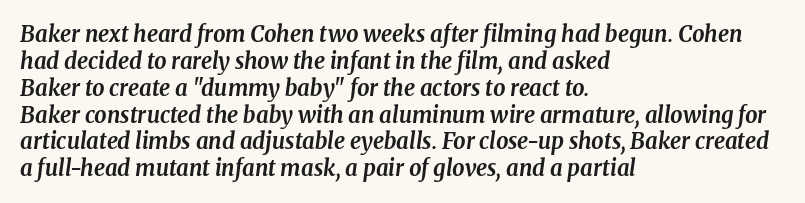
The passage shown leans; its letterforms are oblique. The paragraph shown leans on its left margin. Heft: maximum for text — a bold. The horizontal fit of the characters is conventional and even. The space directly below the letters is spotless.
